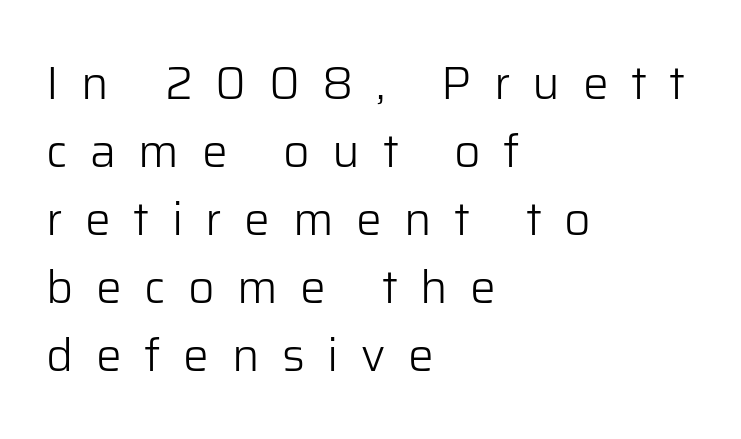
These lines sit exactly where default settings would place them. Each word looks stretched out because of the extra space between its letters. Serifs: no, the terminals of the letterforms are clean. Here the designer chose a conventional face with non-uniform glyph widths. Glance below the letters and you will spot only blank space.
